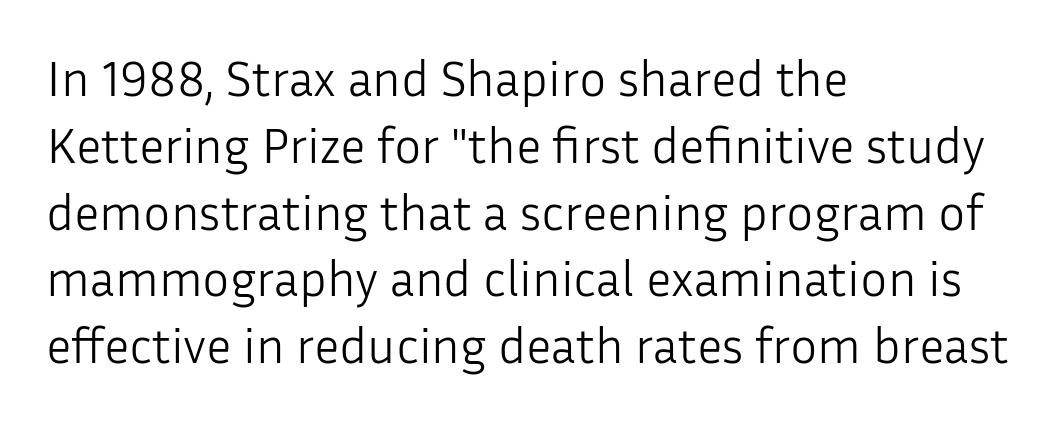
The image shows 51 px light sans-serif type, upright; set left-aligned, normal line spacing (1.31x), normal letter spacing, not underlined; low stroke contrast and a medium x-height.
